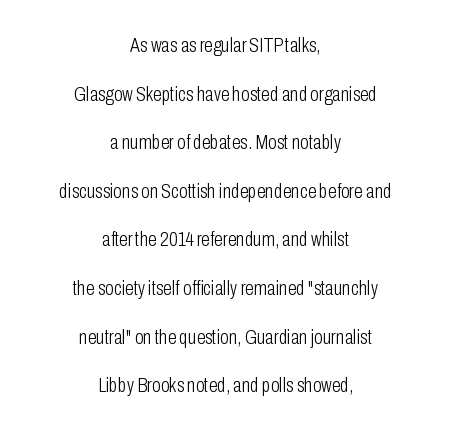
{"italic": "no", "bold": "no", "underline": "no", "align": "center", "line_spacing": "loose", "line_spacing_ratio": 2.43, "letter_spacing": "normal", "letter_spacing_em": 0.0, "glyph_px": 20}
